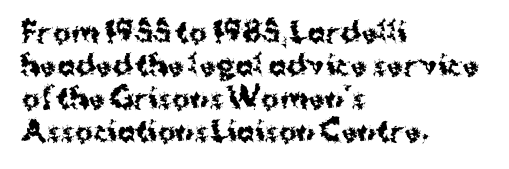
The image shows 27 px bold type, upright; set left-aligned, line spacing 1.22x, normal letter spacing, not underlined.
